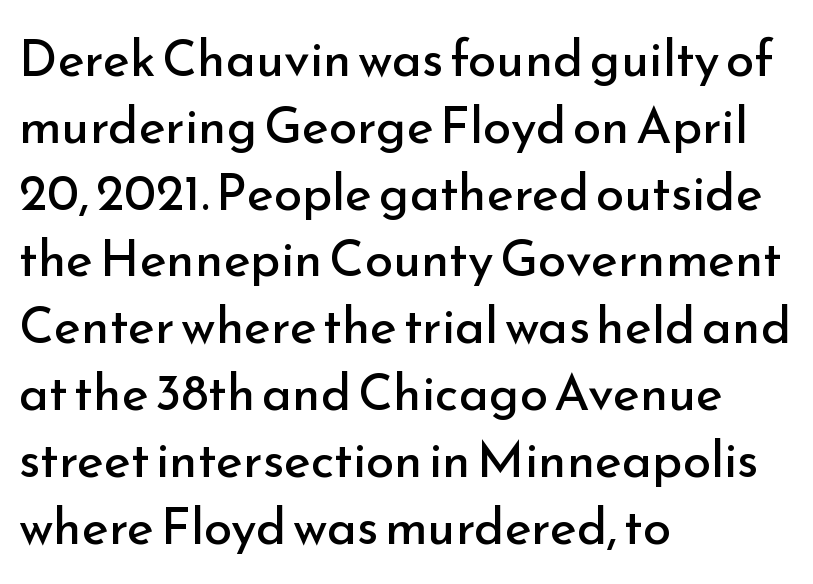
{"serif": "no", "italic": "no", "bold": "no", "weight": "regular", "width": "normal", "stroke_contrast": "low", "x_height": "small", "monospaced": "no", "underline": "no", "align": "left", "line_spacing": "normal", "line_spacing_ratio": 1.31, "letter_spacing": "normal", "letter_spacing_em": 0.0, "glyph_px": 51}
